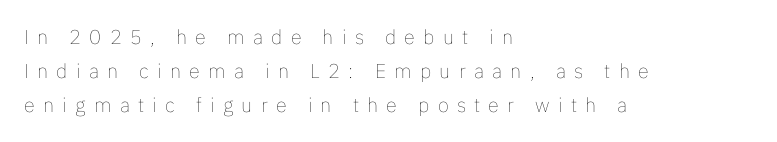
Q: Is the text bold? A: No.
Q: Is the text italic (slanted)? A: No, it is upright.
Q: Is the text underlined? A: No.
Q: How is the paragraph aligned? A: Left-aligned.
Q: Is the spacing between letters normal or unusually wide? A: Unusually wide.
